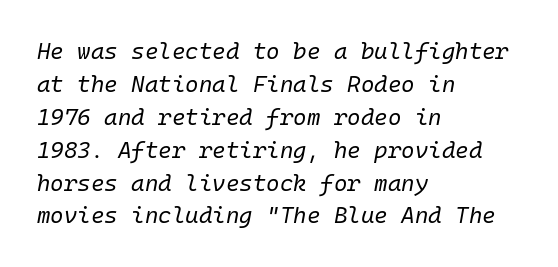
The image shows 23 px text type, italic (leaning right); set left-aligned, normal line spacing (1.43x), normal letter spacing, not underlined.
